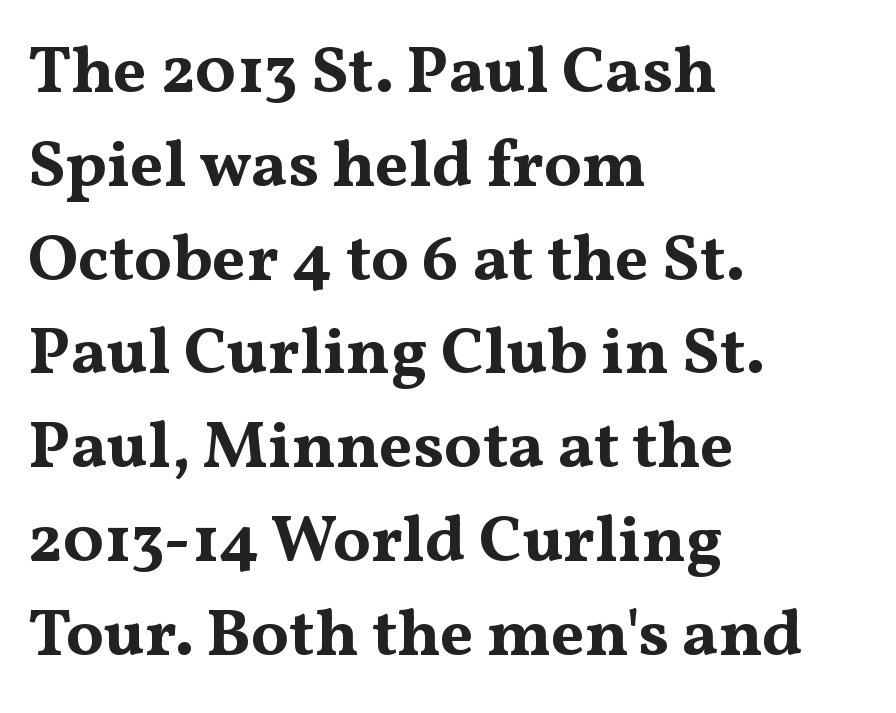
Each row of text sits above clean, open space. Which margin do the lines hug? The left one — the right edge is uneven. The space between consecutive lines is moderate. The rendering keeps characters at their native spacing. This is serif lettering, the kind often seen in printed books.
